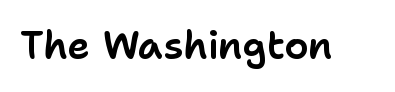
The string is rendered with underlining switched off. Is this a sans? Yes — the strokes have no serifs. Character widths vary here, with narrow letters taking less room than wide ones. Posture: vertical. These lines keep a tight, regular rhythm from letter to letter.
